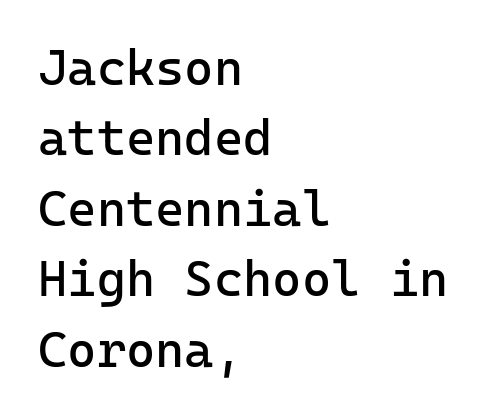
You could count columns in this text — the font is strictly monospaced. A student would call this left alignment; a typographer would say flush left, rag right. The lettering holds an erect, upright posture throughout. The rows are spaced the way most documents space them. The foot of each line stays bare and open.
